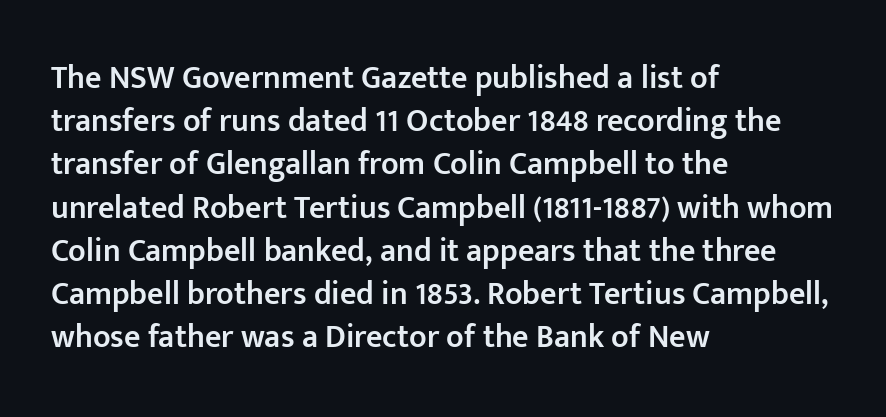
{"serif": "no", "italic": "no", "bold": "semi", "weight": "semibold", "width": "normal", "stroke_contrast": "low", "x_height": "medium", "monospaced": "no", "underline": "no", "align": "left", "line_spacing": "normal", "line_spacing_ratio": 1.35, "letter_spacing": "normal", "letter_spacing_em": 0.0, "glyph_px": 32}
